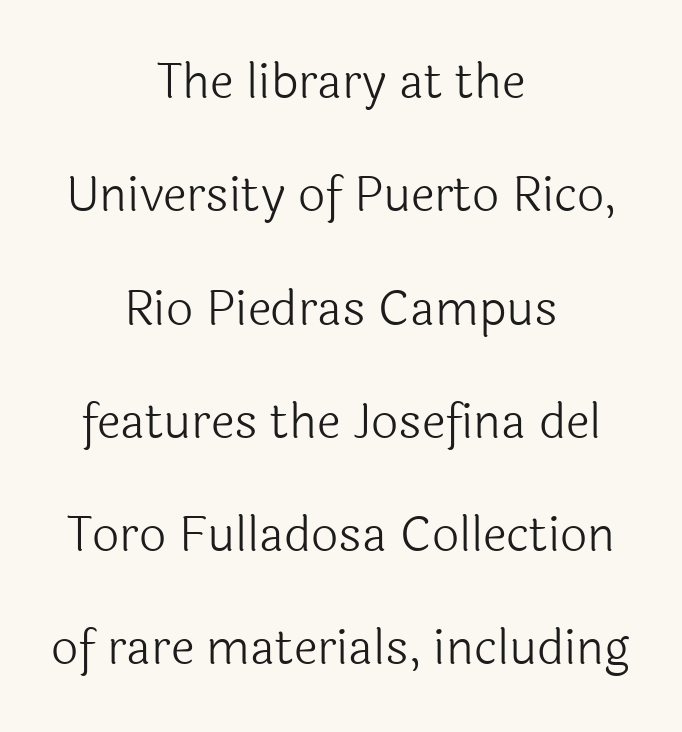
The image shows 48 px light sans-serif type, upright; set centered, loose line spacing (2.36x), normal letter spacing, not underlined; a medium x-height.
